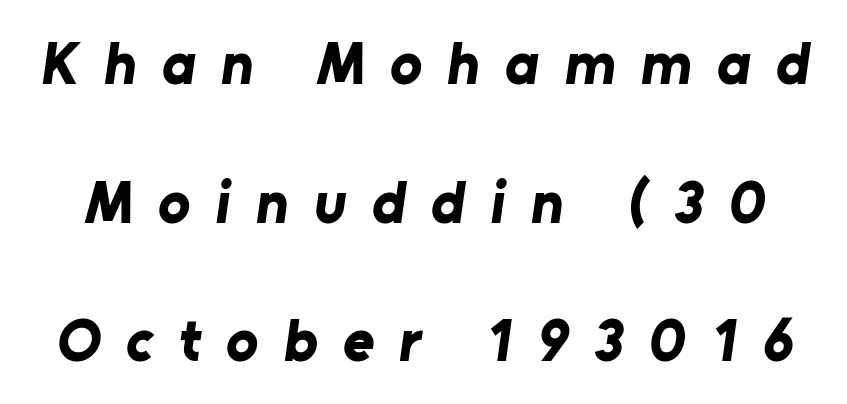
{"serif": "no", "bold": "yes", "weight": "bold", "width": "normal", "stroke_contrast": "low", "x_height": "medium", "monospaced": "no", "underline": "no", "line_spacing": "loose", "line_spacing_ratio": 2.31, "letter_spacing": "wide", "letter_spacing_em": 0.42, "glyph_px": 60}
